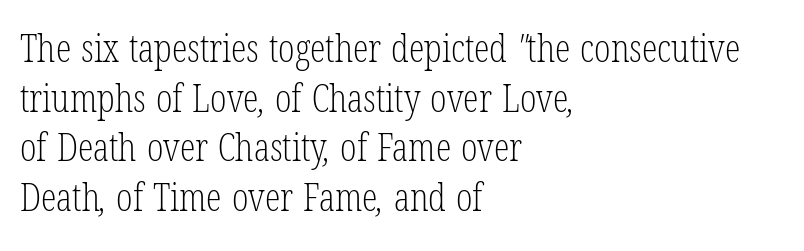
{"serif": "yes", "bold": "no", "weight": "light", "width": "condensed", "stroke_contrast": "low", "x_height": "medium", "monospaced": "no", "underline": "no", "align": "left", "line_spacing": "normal", "line_spacing_ratio": 1.27, "letter_spacing": "normal", "letter_spacing_em": 0.0, "glyph_px": 39}
